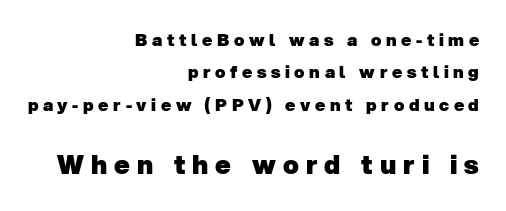
Q: Is the text bold? A: Yes.
Q: Is the text underlined? A: No.
Q: How is the paragraph aligned? A: Right-aligned.
Q: Is the spacing between letters normal or unusually wide? A: Unusually wide.
Q: Is the spacing between lines tight, normal or loose? A: Loose.
Q: Which block of text is set in a larger size, the first (top) or the second (bottom)? A: The second (bottom) one.
